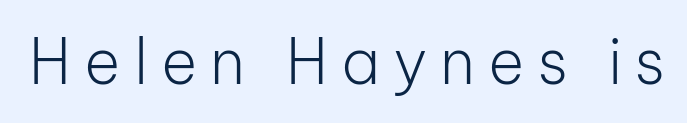
The image shows 62 px light sans-serif type, upright; set unusually wide letter spacing (+0.21 em), not underlined; low stroke contrast and a medium x-height.
